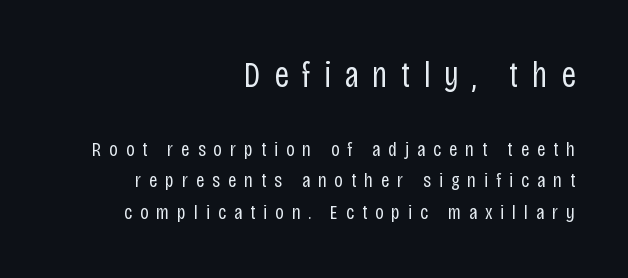
The face used here is proportionally spaced, like ordinary book or web type. Unbolded letterforms with no extra heft. In terms of leading, this rendering sits right in the middle. Are there feet on the stems? There aren't — it's a sans. The lines are quadded right.
